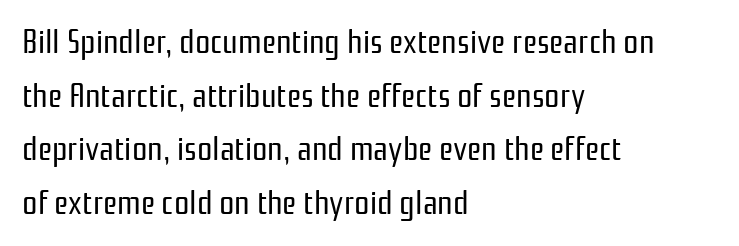
{"serif": "no", "italic": "no", "bold": "no", "weight": "regular", "width": "condensed", "stroke_contrast": "low", "x_height": "medium", "monospaced": "no", "underline": "no", "align": "left", "line_spacing": "normal", "line_spacing_ratio": 1.58, "letter_spacing": "normal", "letter_spacing_em": 0.0, "glyph_px": 34}
